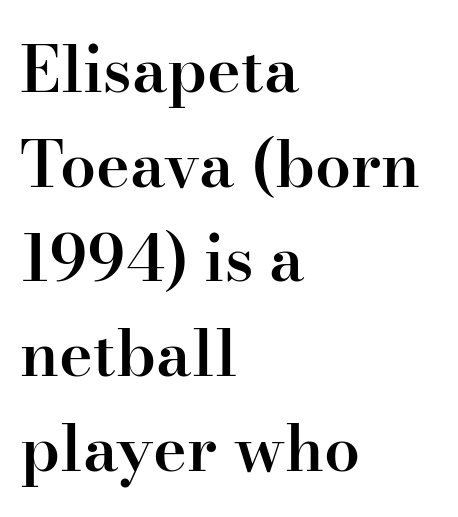
The image shows 64 px semibold serif type, upright; set left-aligned, normal line spacing (1.48x), normal letter spacing, not underlined; high stroke contrast and a small x-height.
